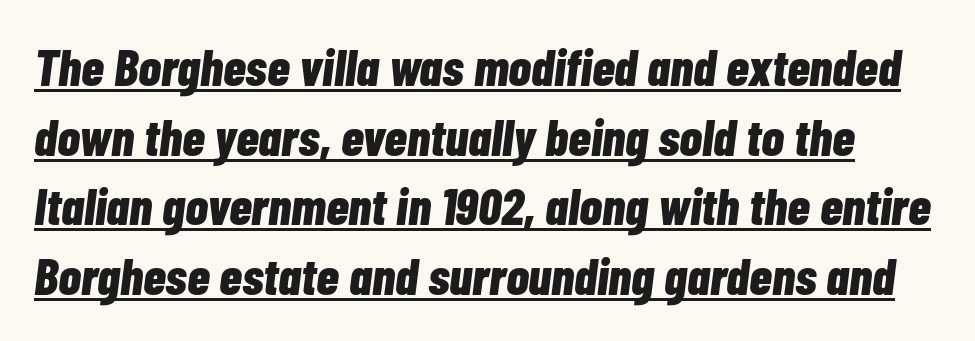
Q: Is the text bold? A: Yes.
Q: Is the text italic (slanted)? A: Yes, it leans right by about 7 degrees.
Q: Is the text underlined? A: Yes.
Q: Is the spacing between letters normal or unusually wide? A: Normal.
Q: Is the spacing between lines tight, normal or loose? A: Normal.
Q: Width (condensed, normal, or wide)? A: Condensed.
Q: Stroke contrast? A: Low.
Q: x-height? A: Medium.
Q: Monospaced? A: No.
